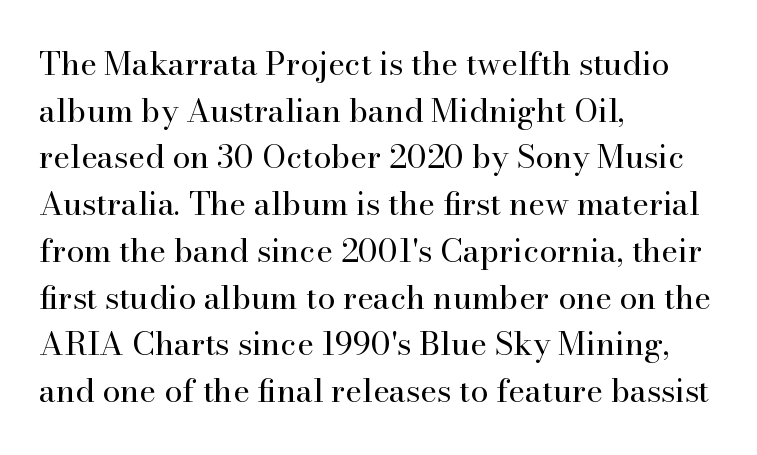
The passage shown is typed in a proportional face where columns would drift. The block of text has a typical density, with ordinary space between rows. Letters rest on an invisible, unmarked baseline. The typeface chosen for these lines features serifs. Nothing heavy about these letters — not bold at all.
